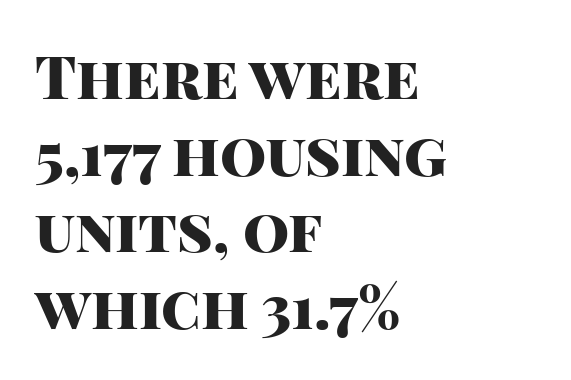
The image shows 59 px heavy sans-serif type, upright; set left-aligned, normal line spacing (1.3x), normal letter spacing, not underlined; high stroke contrast and a large x-height.
